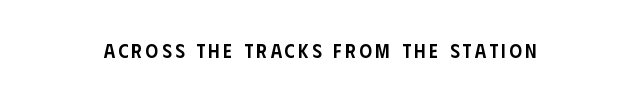
{"italic": "no", "bold": "semi", "underline": "no", "glyph_px": 20}
